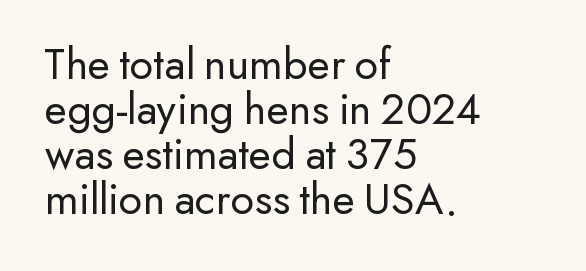
The image shows 46 px regular-weight sans-serif type, upright; set left-aligned, tight line spacing (0.98x), normal letter spacing, not underlined; low stroke contrast and a small x-height.
